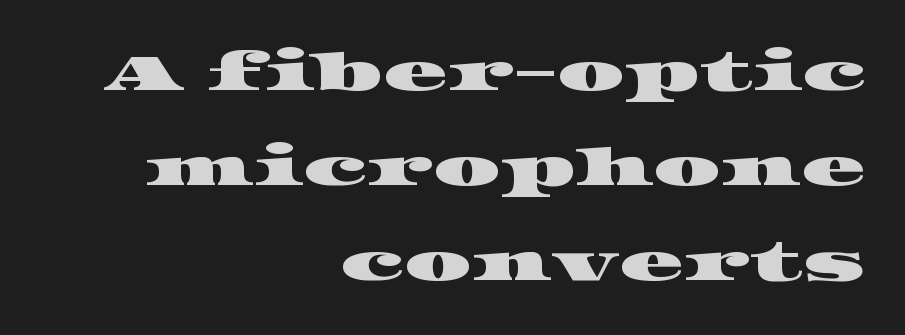
This rendering features lettering with no underline. The paragraph shown leans on its right margin. You could not count columns in this text — the font is proportionally spaced. Letterform terminals end in serifs throughout the passage. Short note: letters normally spaced.
